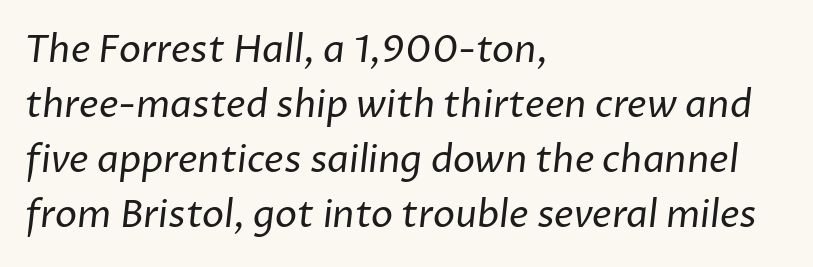
Underline: absent. Each letter keeps its own natural width here, so spacing adapts to shape. The line-height multiplier appears to be the usual default. Typographically, this falls in the sans-serif category.
